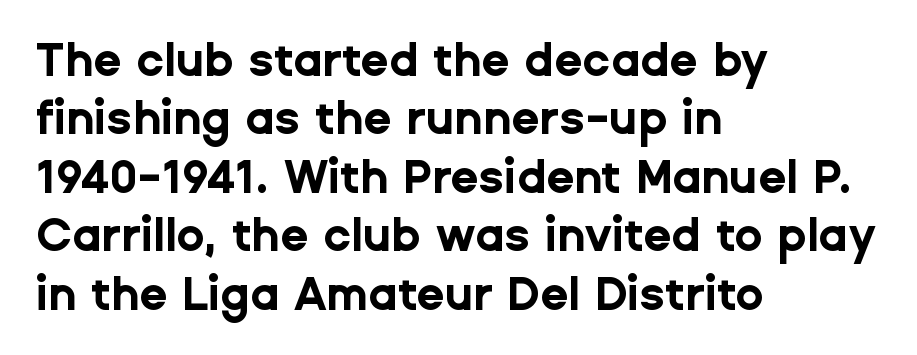
{"serif": "no", "italic": "no", "bold": "yes", "weight": "bold", "width": "normal", "stroke_contrast": "low", "x_height": "medium", "monospaced": "no", "underline": "no", "align": "left", "line_spacing": "normal", "line_spacing_ratio": 1.27, "letter_spacing": "normal", "letter_spacing_em": 0.0, "glyph_px": 46}
